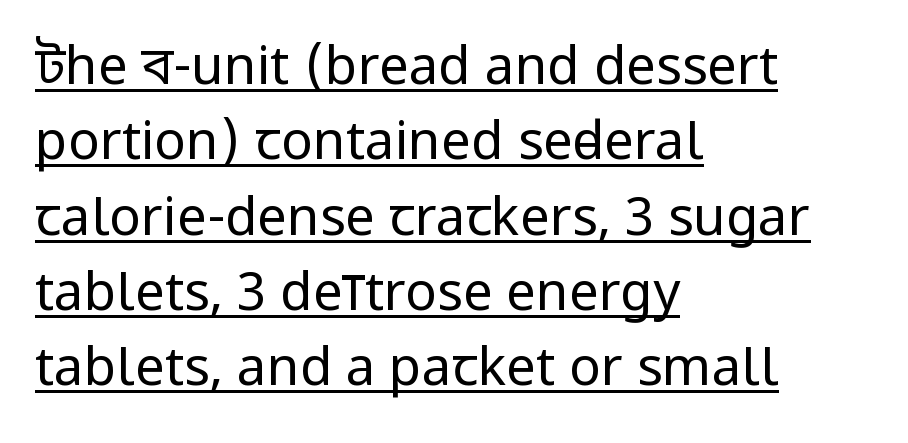
The image shows 53 px regular-weight, condensed sans-serif type, upright; set left-aligned, normal line spacing (1.42x), normal letter spacing, underlined; low stroke contrast and a large x-height.
